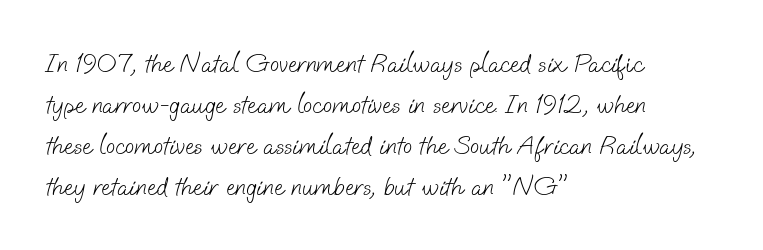
{"bold": "no", "underline": "no", "align": "left", "line_spacing": "normal", "line_spacing_ratio": 1.52, "letter_spacing": "normal", "letter_spacing_em": 0.0, "glyph_px": 27}
